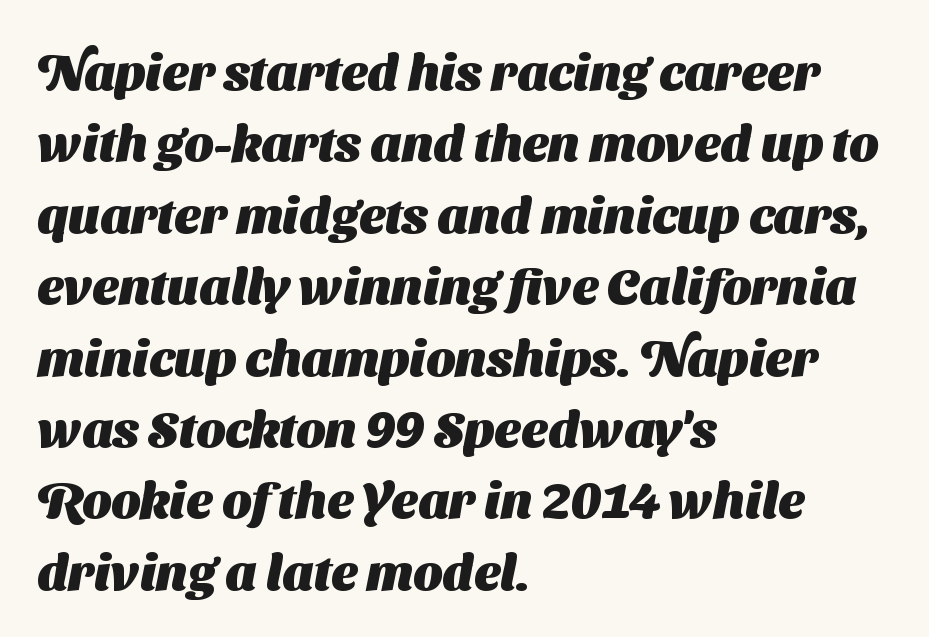
Plain, unruled lines of type. The face used here has the dense, thick strokes of a bold. Notice how descenders clear the ascenders below comfortably — that's standard leading. Short and long lines alike share a common starting point at left. Here the designer chose a conventional face with non-uniform glyph widths. The letterforms sit shoulder to shoulder at normal distance.
